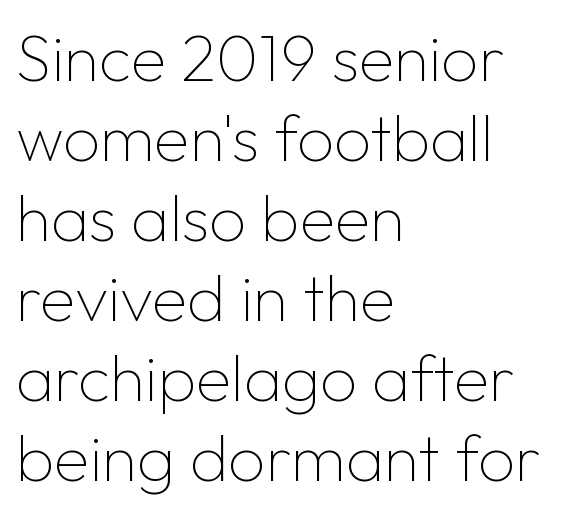
The image shows 65 px thin sans-serif type, upright; set left-aligned, line spacing 1.23x, normal letter spacing, not underlined; low stroke contrast and a medium x-height.
